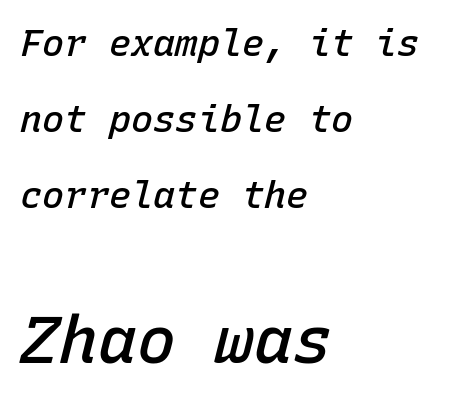
{"italic": "yes", "lean": "right", "slant_degrees": 15, "bold": "semi", "weight": "semibold", "width": "normal", "stroke_contrast": "low", "x_height": "medium", "monospaced": "yes", "underline": "no", "align": "left", "line_spacing": "loose", "line_spacing_ratio": 2.06, "letter_spacing": "normal", "letter_spacing_em": 0.0, "larger_block": "second", "size_ratio": 1.76, "glyph_px": 65}
